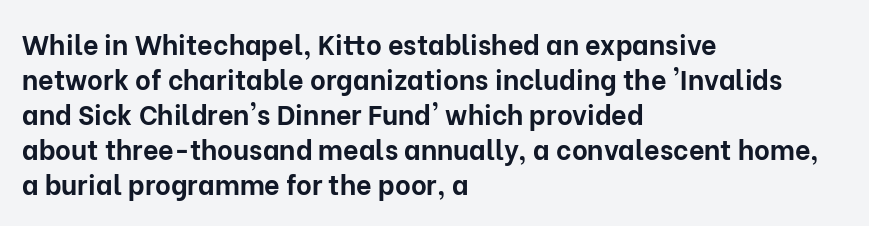
Is there much room between lines? A standard amount, neither cramped nor airy. Emphasis by weight is at full strength: bold. Each word holds together tightly as a unit, with standard inter-letter gaps. Rule under the text: the space is simply empty. Style check: upright. Does the copy run flush right? No — it runs flush left.
